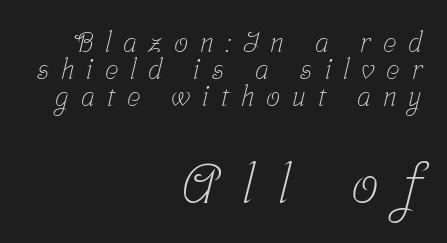
The image shows 55 px light, condensed serif type; set right-aligned, tight line spacing (0.97x), unusually wide letter spacing (+0.43 em), not underlined; the second (bottom) block is 1.96x larger; low stroke contrast and a medium x-height.
